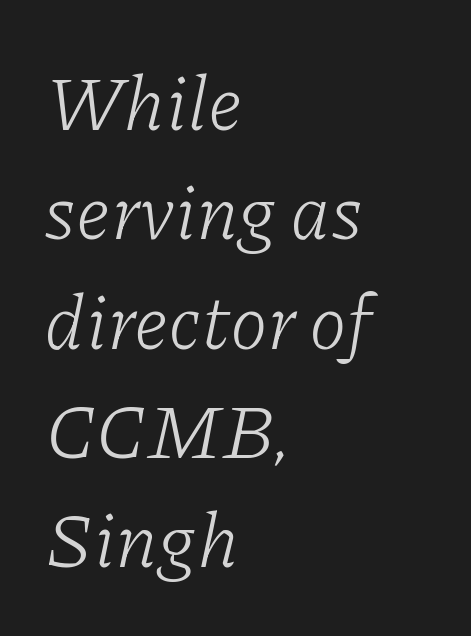
{"serif": "yes", "italic": "yes", "lean": "right", "slant_degrees": 11, "bold": "no", "weight": "light", "width": "normal", "stroke_contrast": "low", "x_height": "medium", "monospaced": "no", "underline": "no", "align": "left", "line_spacing": "normal", "line_spacing_ratio": 1.42, "letter_spacing": "normal", "letter_spacing_em": 0.0, "glyph_px": 77}
